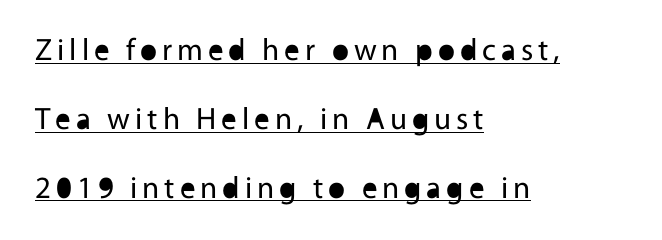
Q: Is the text bold? A: No.
Q: Is the text italic (slanted)? A: No, it is upright.
Q: Is the typeface a serif or a sans-serif typeface? A: Sans-serif.
Q: Is the text underlined? A: Yes.
Q: How is the paragraph aligned? A: Left-aligned.
Q: Is the spacing between lines tight, normal or loose? A: Loose.
Q: Width (condensed, normal, or wide)? A: Normal.
Q: x-height? A: Medium.
Q: Monospaced? A: No.
